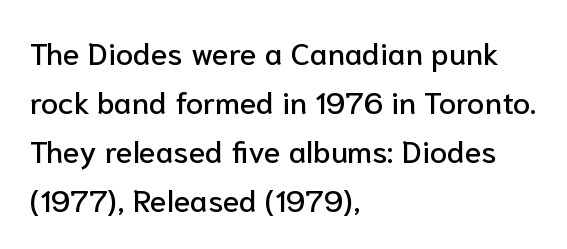
In CSS terms this would be text-align: left. The block of text has a typical density, with ordinary space between rows. No feet cap the strokes, marking this as sans-serif type. Varying glyph widths throughout — classic text-font behaviour. Underlining? Definitely not there. The type is set solid horizontally, with unmodified tracking.
